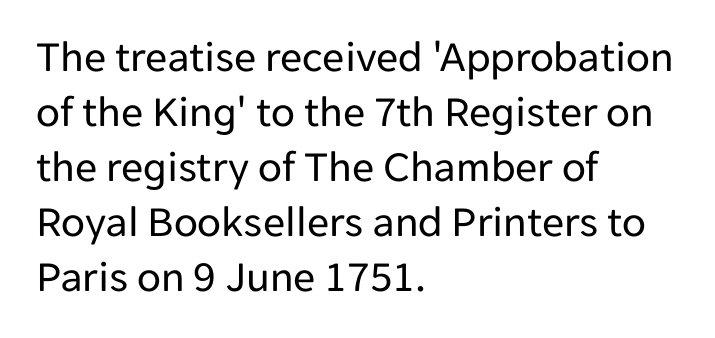
No extra tracking has been applied to these lines. Tall strokes in this sample are plumb rather than angled. No extra ink here — the face is not bold. Observe the absence of serifs on each vertical stroke in this sample. Lines of text with bare space underneath.
